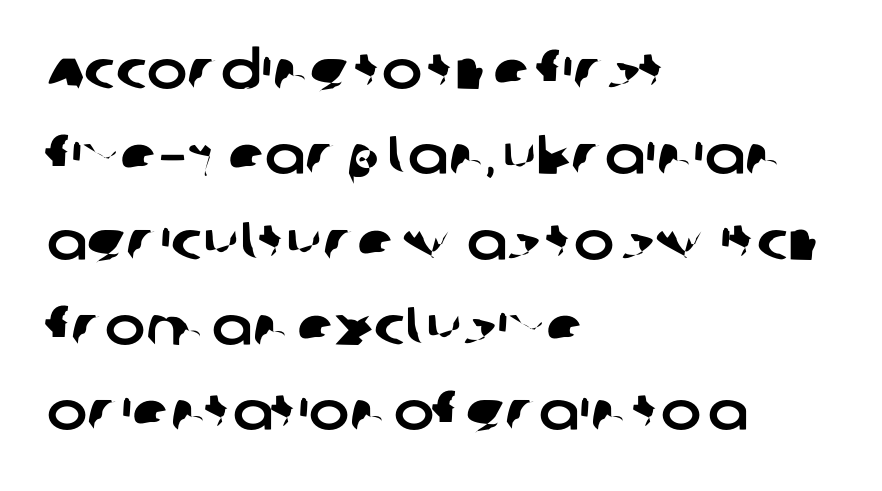
Q: Is the typeface a serif or a sans-serif typeface? A: Sans-serif.
Q: Is the text underlined? A: No.
Q: How is the paragraph aligned? A: Left-aligned.
Q: Is the spacing between letters normal or unusually wide? A: Normal.
Q: Is the spacing between lines tight, normal or loose? A: Normal.
Q: Width (condensed, normal, or wide)? A: Normal.
Q: Stroke contrast? A: Low.
Q: x-height? A: Large.
Q: Monospaced? A: No.
